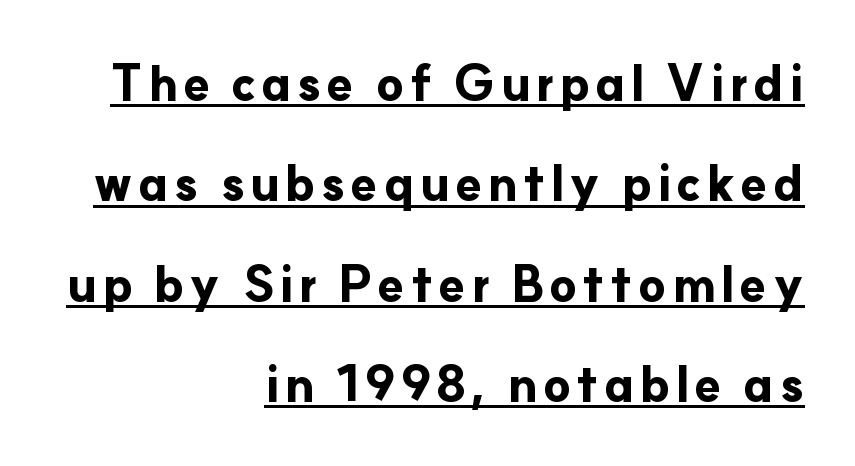
The image shows 49 px bold sans-serif type, upright; set right-aligned, loose line spacing (2.05x), underlined; low stroke contrast and a small x-height.
